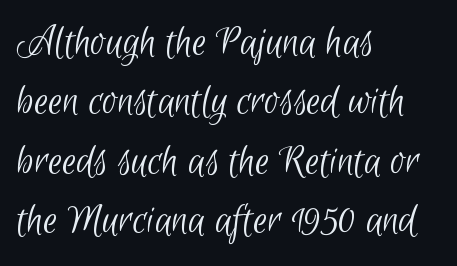
{"serif": "no", "bold": "no", "weight": "light", "width": "condensed", "stroke_contrast": "low", "x_height": "small", "monospaced": "no", "underline": "no", "align": "left", "line_spacing": "normal", "line_spacing_ratio": 1.32, "letter_spacing": "normal", "letter_spacing_em": 0.0, "glyph_px": 45}
